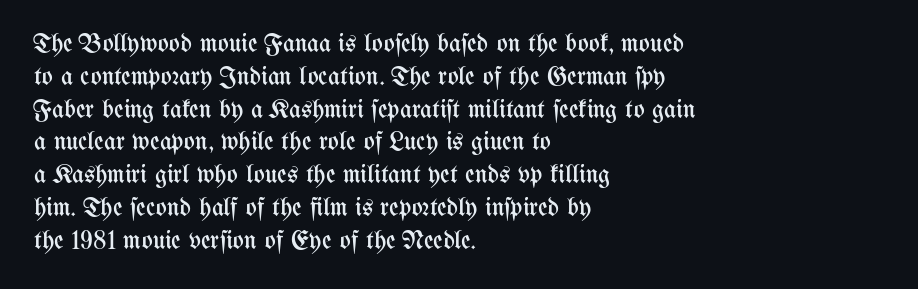
Check the space under the baseline: it is left empty. Posture: upright roman. Is the type heavy? It reads as light-to-regular instead. One-word summary of the alignment: left. The line-height multiplier appears to be the usual default.
